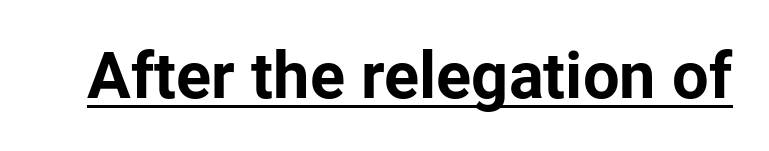
{"serif": "no", "italic": "no", "bold": "yes", "weight": "bold", "width": "normal", "stroke_contrast": "low", "x_height": "medium", "monospaced": "no", "underline": "yes", "letter_spacing": "normal", "letter_spacing_em": 0.0, "glyph_px": 65}
